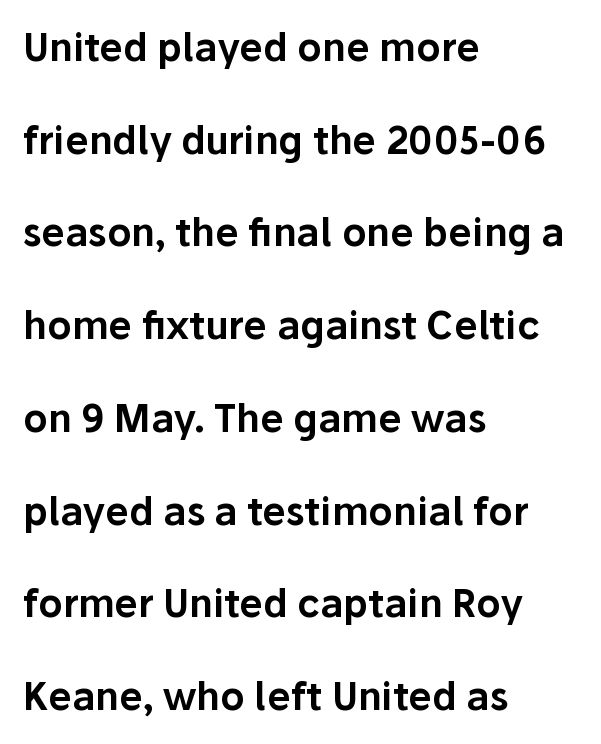
Q: Is the text italic (slanted)? A: No, it is upright.
Q: Is the typeface a serif or a sans-serif typeface? A: Sans-serif.
Q: Is the text underlined? A: No.
Q: How is the paragraph aligned? A: Left-aligned.
Q: Is the spacing between letters normal or unusually wide? A: Normal.
Q: Is the spacing between lines tight, normal or loose? A: Loose.
Q: Width (condensed, normal, or wide)? A: Normal.
Q: Stroke contrast? A: Low.
Q: x-height? A: Medium.
Q: Monospaced? A: No.
